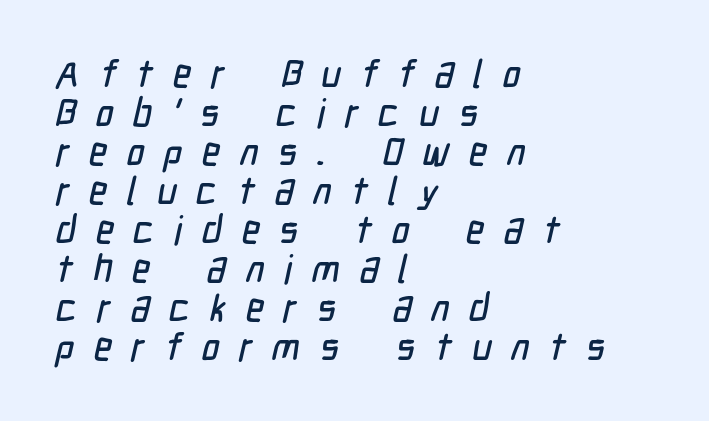
Line starts are locked; line ends wander. Anything drawn beneath the words? Only blank space. The rendering shows plain stroke endings on the letterforms — a sans-serif design. These lines are rendered in a variable-pitch font.
